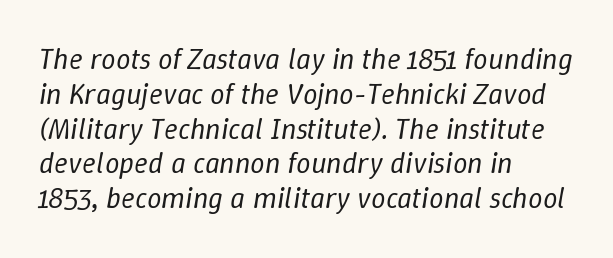
Q: Is the text bold? A: No.
Q: Is the text italic (slanted)? A: Yes, it leans right by about 9 degrees.
Q: Is the text underlined? A: No.
Q: How is the paragraph aligned? A: Left-aligned.
Q: Is the spacing between letters normal or unusually wide? A: Normal.
Q: Width (condensed, normal, or wide)? A: Normal.
Q: Stroke contrast? A: Low.
Q: x-height? A: Medium.
Q: Monospaced? A: No.
